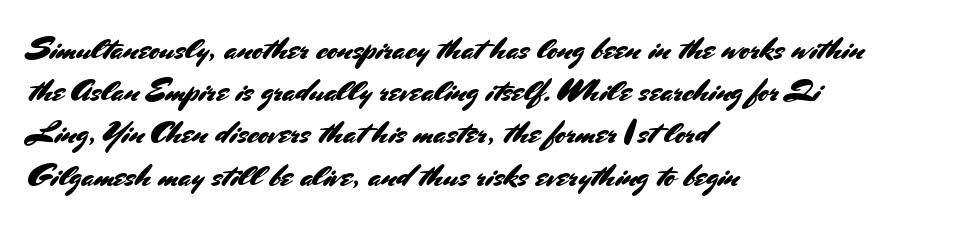
The image shows 32 px sans-serif type; set left-aligned, normal line spacing (1.32x), normal letter spacing, not underlined; medium stroke contrast and a small x-height.
